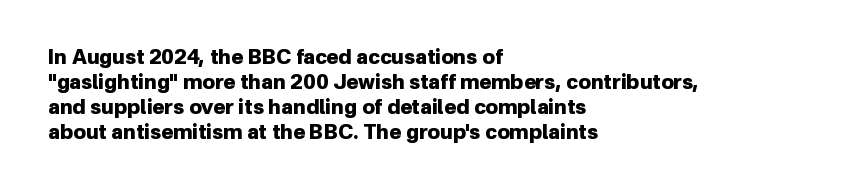
Q: Is the text bold? A: Yes.
Q: Is the text italic (slanted)? A: No, it is upright.
Q: Is the text underlined? A: No.
Q: How is the paragraph aligned? A: Left-aligned.
Q: Is the spacing between letters normal or unusually wide? A: Normal.
Q: Is the spacing between lines tight, normal or loose? A: Normal.
